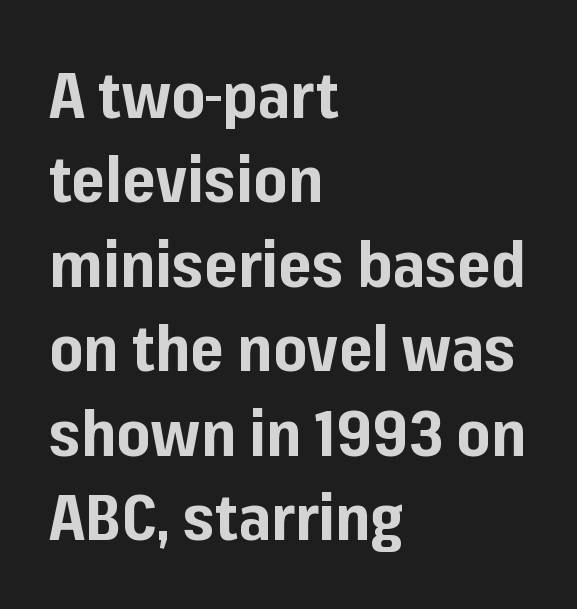
The image shows 64 px bold sans-serif type, upright; set left-aligned, normal line spacing (1.32x), normal letter spacing, not underlined; low stroke contrast and a medium x-height.
